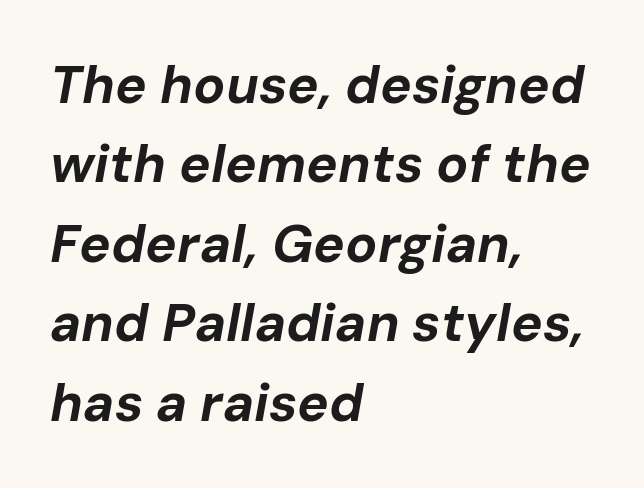
The image shows 53 px bold type, italic (leaning right); set left-aligned, normal line spacing (1.5x), normal letter spacing, not underlined; low stroke contrast and a medium x-height.
